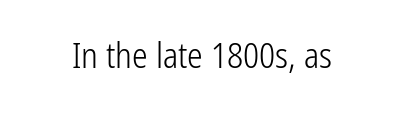
Q: Is the text bold? A: No.
Q: Is the text italic (slanted)? A: No, it is upright.
Q: Is the typeface a serif or a sans-serif typeface? A: Sans-serif.
Q: Is the text underlined? A: No.
Q: Is the spacing between letters normal or unusually wide? A: Normal.
Q: Width (condensed, normal, or wide)? A: Condensed.
Q: Stroke contrast? A: Low.
Q: x-height? A: Medium.
Q: Monospaced? A: No.
